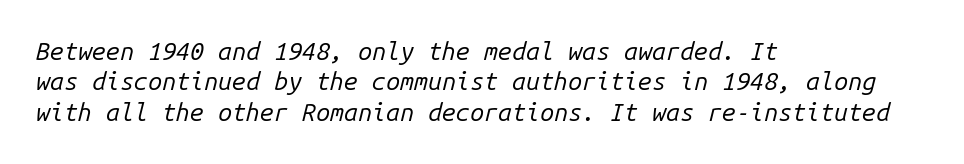
{"italic": "yes", "lean": "right", "slant_degrees": 14, "bold": "no", "underline": "no", "align": "left", "line_spacing_ratio": 1.22, "letter_spacing": "normal", "letter_spacing_em": 0.0, "glyph_px": 25}
